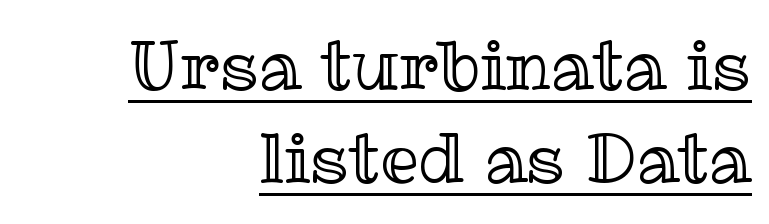
The image shows 68 px text type, upright; set right-aligned, normal line spacing (1.37x), normal letter spacing, underlined; a medium x-height.
